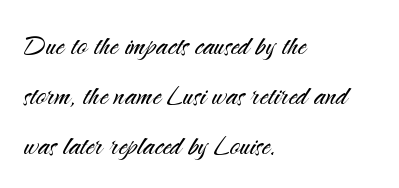
Q: Is the text bold? A: No.
Q: Is the text italic (slanted)? A: Yes.
Q: Is the typeface a serif or a sans-serif typeface? A: Sans-serif.
Q: Is the text underlined? A: No.
Q: How is the paragraph aligned? A: Left-aligned.
Q: Is the spacing between letters normal or unusually wide? A: Normal.
Q: Is the spacing between lines tight, normal or loose? A: Normal.
Q: Width (condensed, normal, or wide)? A: Normal.
Q: Stroke contrast? A: Medium.
Q: x-height? A: Small.
Q: Monospaced? A: No.
